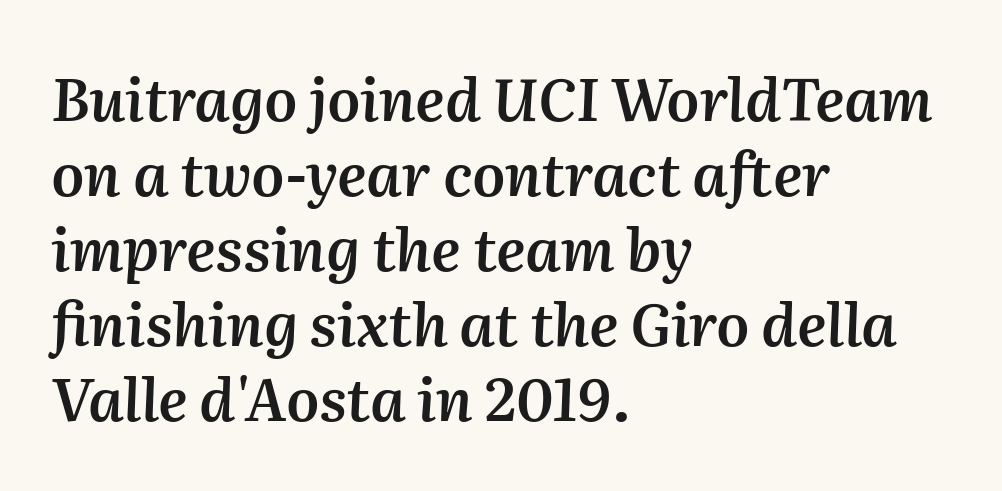
Q: Is the text bold? A: Semi-bold.
Q: Is the text italic (slanted)? A: Yes, it leans right by about 2 degrees.
Q: Is the text underlined? A: No.
Q: How is the paragraph aligned? A: Left-aligned.
Q: Is the spacing between letters normal or unusually wide? A: Normal.
Q: Is the spacing between lines tight, normal or loose? A: Normal.
Q: Width (condensed, normal, or wide)? A: Normal.
Q: Stroke contrast? A: Medium.
Q: x-height? A: Medium.
Q: Monospaced? A: No.
